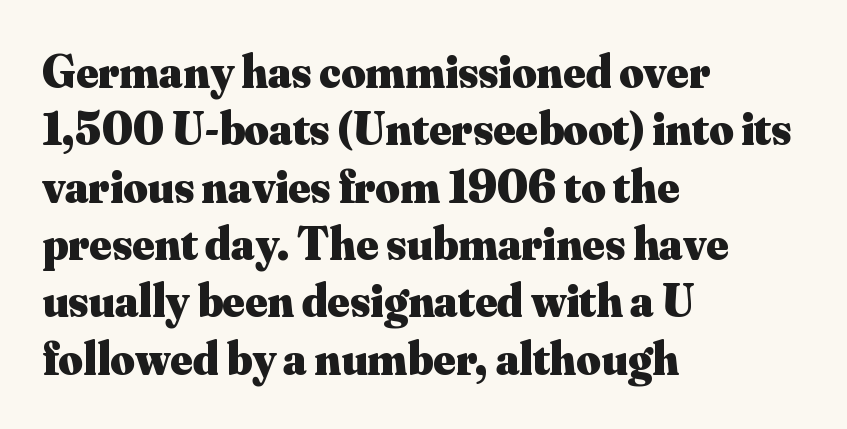
The image shows 47 px heavy serif type, upright; set left-aligned, line spacing 1.22x, normal letter spacing, not underlined; medium stroke contrast and a small x-height.
